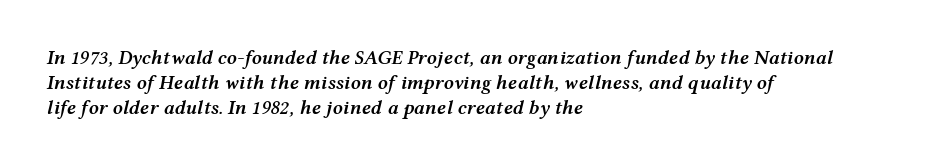
The letters are slanted; this is an italic face. Default kerning and tracking; the words read as compact shapes. Underline: absent. Layout note: lines flush left. Honestly, the row spacing looks completely unremarkable. I'd describe the lettering as semibold — firm but not a full bold.
